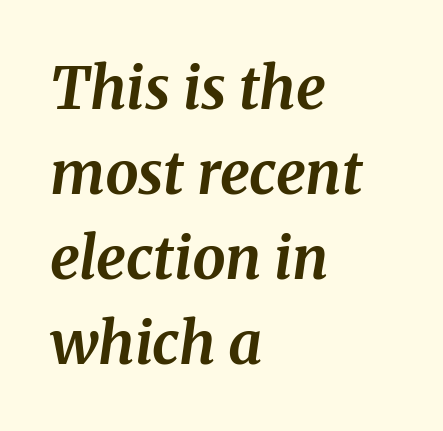
The image shows 59 px bold serif type, italic (leaning right); set left-aligned, normal line spacing (1.44x), normal letter spacing, not underlined; medium stroke contrast and a medium x-height.
